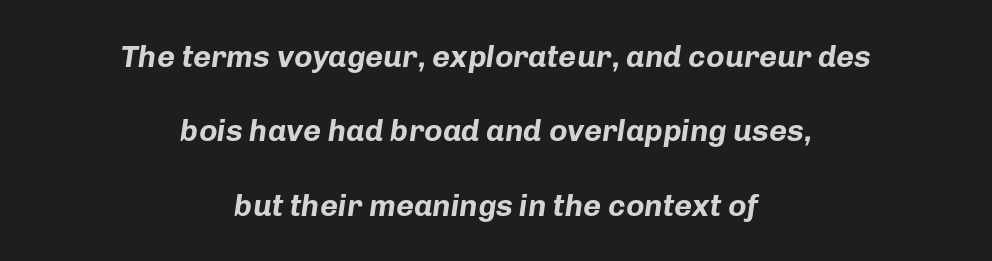
In terms of weight, the rendering is a true, heavy bold. How are the letters spaced? Ordinarily, with no added tracking. The paragraph has two soft edges and a firm central axis. There's an unmistakable incline to the writing here. These lines are rendered in a variable-pitch font.
